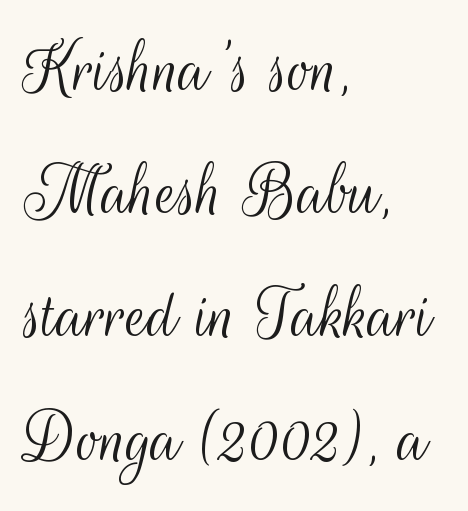
{"serif": "no", "bold": "no", "weight": "light", "width": "condensed", "stroke_contrast": "medium", "x_height": "small", "monospaced": "no", "underline": "no", "align": "left", "line_spacing": "normal", "line_spacing_ratio": 1.58, "letter_spacing": "normal", "letter_spacing_em": 0.0, "glyph_px": 78}
